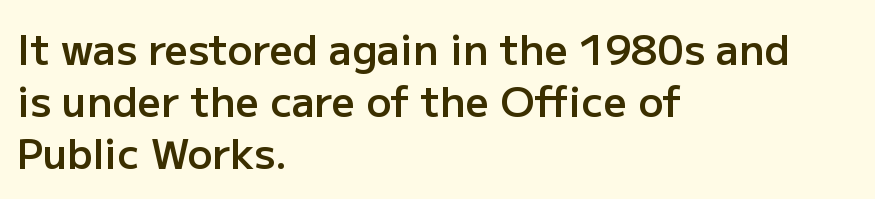
{"serif": "no", "italic": "no", "bold": "semi", "weight": "semibold", "width": "normal", "stroke_contrast": "low", "x_height": "medium", "monospaced": "no", "underline": "no", "align": "left", "line_spacing": "normal", "line_spacing_ratio": 1.27, "letter_spacing": "normal", "letter_spacing_em": 0.0, "glyph_px": 41}
